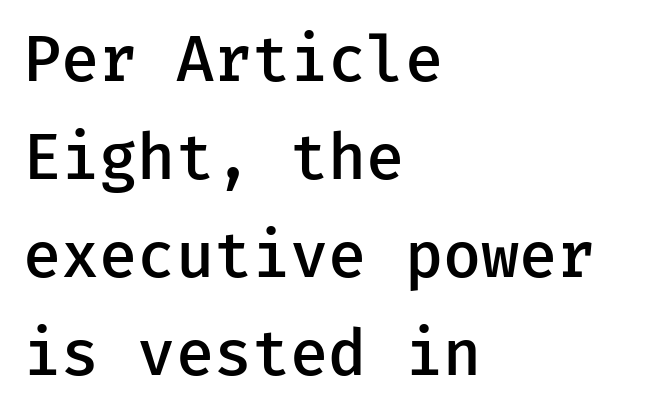
{"serif": "no", "italic": "no", "bold": "semi", "weight": "semibold", "width": "normal", "stroke_contrast": "low", "x_height": "medium", "underline": "no", "align": "left", "line_spacing": "normal", "line_spacing_ratio": 1.58, "letter_spacing": "normal", "letter_spacing_em": 0.0, "glyph_px": 62}
